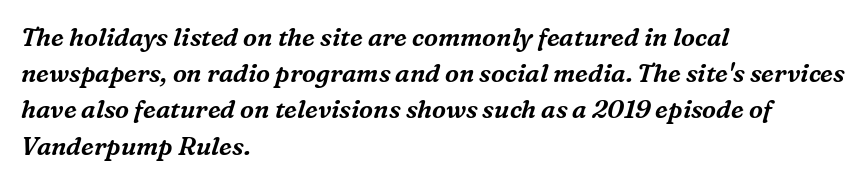
{"italic": "yes", "lean": "right", "slant_degrees": 16, "underline": "no", "align": "left", "line_spacing": "normal", "line_spacing_ratio": 1.45, "letter_spacing": "normal", "letter_spacing_em": 0.0, "glyph_px": 25}
